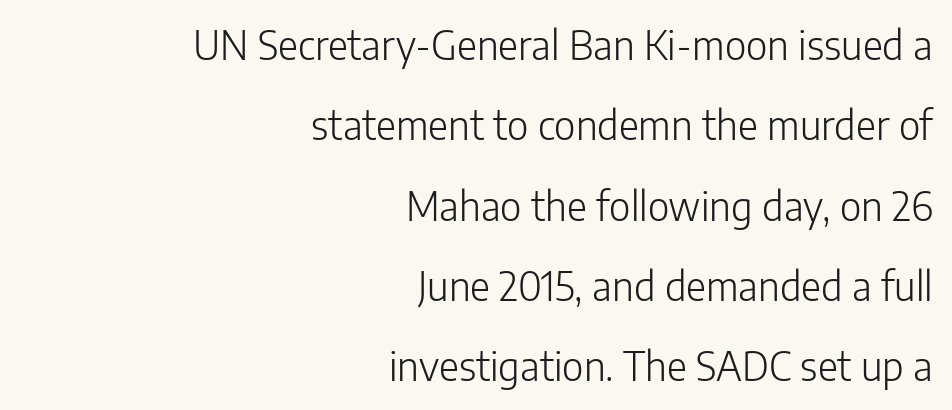
Q: Is the text bold? A: No.
Q: Is the text italic (slanted)? A: No, it is upright.
Q: Is the typeface a serif or a sans-serif typeface? A: Sans-serif.
Q: Is the text underlined? A: No.
Q: How is the paragraph aligned? A: Right-aligned.
Q: Is the spacing between letters normal or unusually wide? A: Normal.
Q: Is the spacing between lines tight, normal or loose? A: Loose.
Q: Width (condensed, normal, or wide)? A: Normal.
Q: Stroke contrast? A: Low.
Q: x-height? A: Medium.
Q: Monospaced? A: No.
